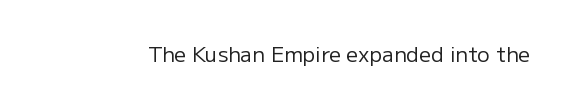
The image shows 21 px text type, upright; set normal letter spacing, not underlined.
